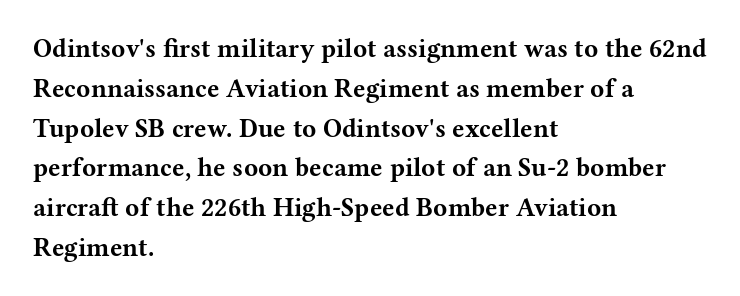
The image shows 26 px bold type, upright; set left-aligned, normal line spacing (1.53x), normal letter spacing, not underlined.
